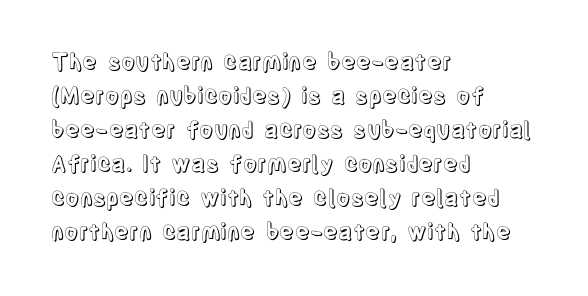
Students, observe: this is what conventionally led text looks like. This sample uses an upright cut, with every glyph sitting square on the baseline. A clean baseline with only descenders dipping below it. Each word holds together tightly as a unit, with standard inter-letter gaps.
